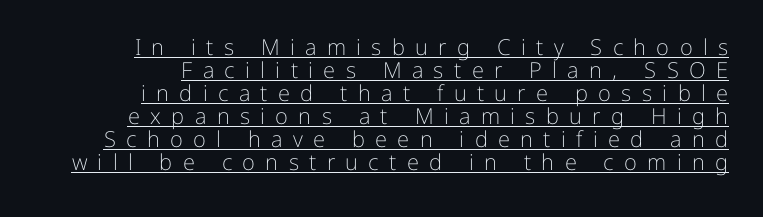
A rule runs beneath these lines of type. Heaviness? Minimal to ordinary, like unemphasized prose. The tracking reads as deliberately expanded to a designer's eye. A typesetter would mark this as roman, not italic.
